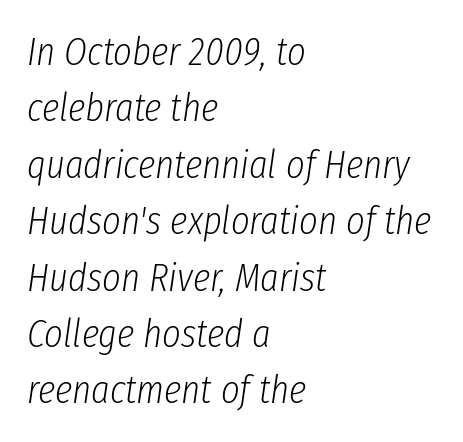
{"italic": "yes", "lean": "right", "slant_degrees": 8, "bold": "no", "weight": "light", "width": "condensed", "stroke_contrast": "low", "x_height": "medium", "monospaced": "no", "underline": "no", "align": "left", "line_spacing": "normal", "line_spacing_ratio": 1.41, "letter_spacing": "normal", "letter_spacing_em": 0.0, "glyph_px": 40}
